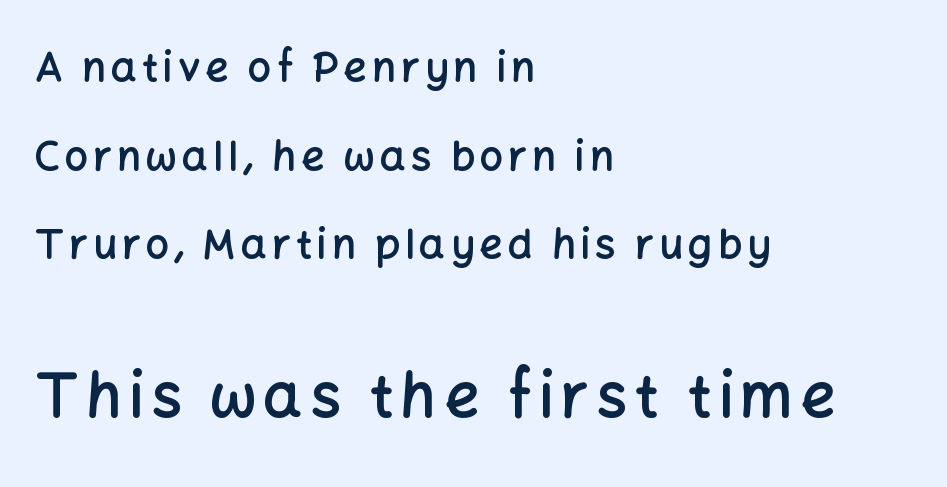
{"serif": "no", "italic": "no", "bold": "semi", "weight": "semibold", "width": "normal", "stroke_contrast": "low", "x_height": "medium", "monospaced": "no", "underline": "no", "align": "left", "line_spacing": "loose", "line_spacing_ratio": 2.16, "larger_block": "second", "size_ratio": 1.49, "glyph_px": 61}
